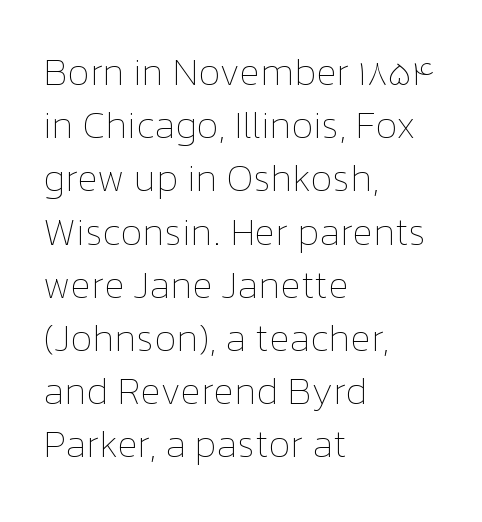
{"italic": "no", "bold": "no", "weight": "thin", "width": "normal", "stroke_contrast": "low", "x_height": "medium", "monospaced": "no", "underline": "no", "align": "left", "line_spacing": "normal", "line_spacing_ratio": 1.4, "letter_spacing": "normal", "letter_spacing_em": 0.0, "glyph_px": 38}
